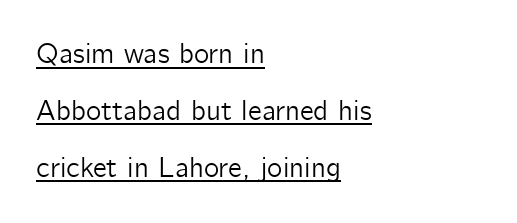
{"serif": "no", "italic": "no", "width": "normal", "stroke_contrast": "low", "x_height": "medium", "monospaced": "no", "underline": "yes", "align": "left", "line_spacing": "loose", "line_spacing_ratio": 1.96, "letter_spacing": "normal", "letter_spacing_em": 0.0, "glyph_px": 29}
